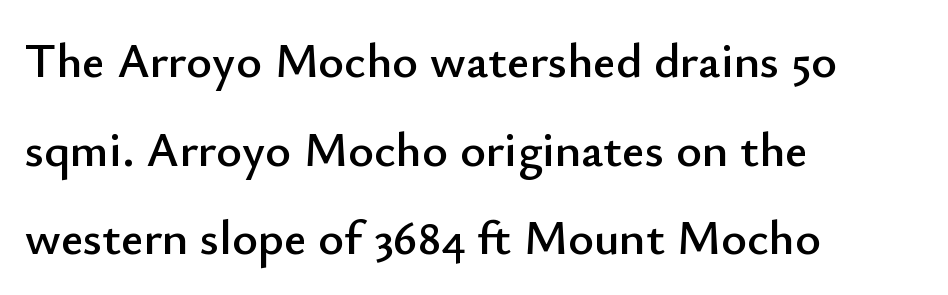
Rule under the text: the space is simply empty. Check where the strokes stop: nothing finishes them off — pure sans. Is there any slant? The stems are plumb. A typesetter would call this proportional, since set widths differ per character. The face used here is rendered with its standard letterfit. The rendering anchors every line to the left-hand side.
